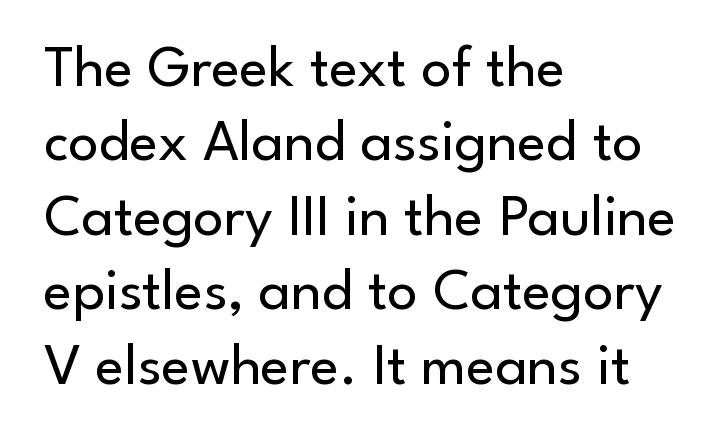
Q: Is the text bold? A: No.
Q: Is the text italic (slanted)? A: No, it is upright.
Q: Is the typeface a serif or a sans-serif typeface? A: Sans-serif.
Q: Is the text underlined? A: No.
Q: How is the paragraph aligned? A: Left-aligned.
Q: Is the spacing between letters normal or unusually wide? A: Normal.
Q: Width (condensed, normal, or wide)? A: Normal.
Q: Stroke contrast? A: Low.
Q: x-height? A: Small.
Q: Monospaced? A: No.
